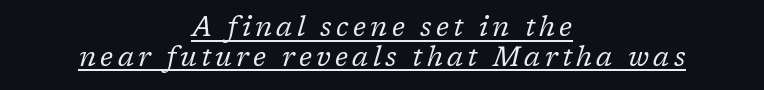
Q: Is the text bold? A: No.
Q: Is the text italic (slanted)? A: Yes, it leans right by about 17 degrees.
Q: Is the text underlined? A: Yes.
Q: How is the paragraph aligned? A: Centered.
Q: Is the spacing between lines tight, normal or loose? A: Tight.
